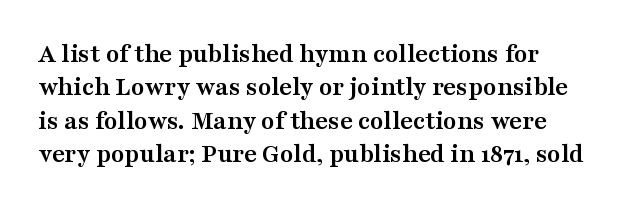
The image shows 27 px bold type, upright; set line spacing 1.24x, normal letter spacing, not underlined.
